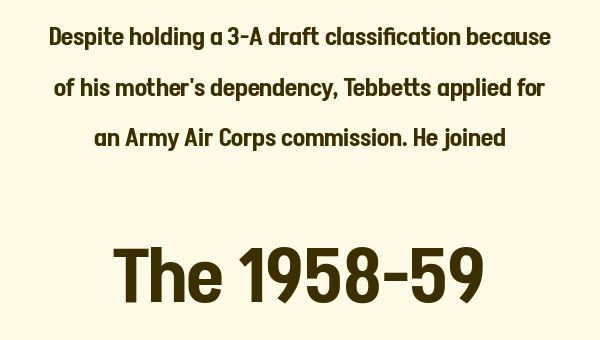
The image shows 75 px condensed sans-serif type, upright; set centered, loose line spacing (2.03x), normal letter spacing, not underlined; the second (bottom) block is 3.0x larger; low stroke contrast and a medium x-height.
